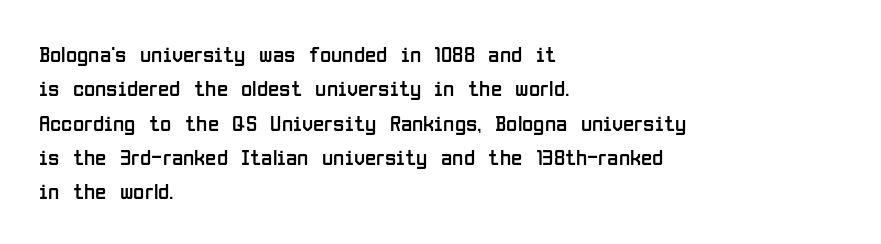
Q: Is the text bold? A: No.
Q: Is the text italic (slanted)? A: No, it is upright.
Q: Is the text underlined? A: No.
Q: How is the paragraph aligned? A: Left-aligned.
Q: Is the spacing between letters normal or unusually wide? A: Normal.
Q: Is the spacing between lines tight, normal or loose? A: Normal.
